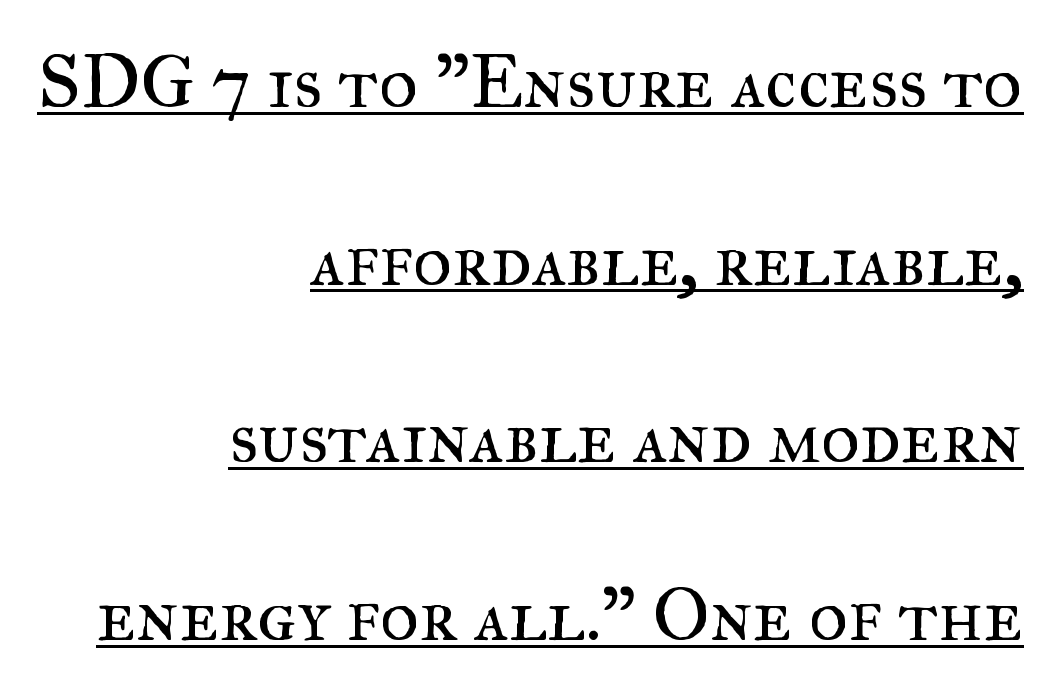
Compared with a flush-left layout, this one pins lines to the opposite, right side. Do the characters align in a grid? No, the font is proportional. In terms of posture, this sample is upright. The specimen includes a rule beneath the text block's lines. Honestly, the rows look like they've been pulled way apart. Look at the tracking — it's just the regular setting, nothing added.
